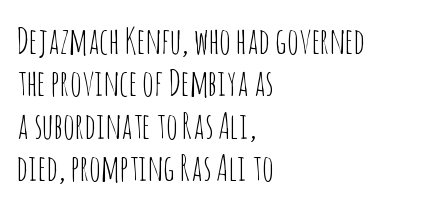
Q: Is the text bold? A: No.
Q: Is the text italic (slanted)? A: No, it is upright.
Q: Is the typeface a serif or a sans-serif typeface? A: Sans-serif.
Q: Is the text underlined? A: No.
Q: How is the paragraph aligned? A: Left-aligned.
Q: Is the spacing between letters normal or unusually wide? A: Normal.
Q: Width (condensed, normal, or wide)? A: Condensed.
Q: Stroke contrast? A: Low.
Q: x-height? A: Large.
Q: Monospaced? A: No.
